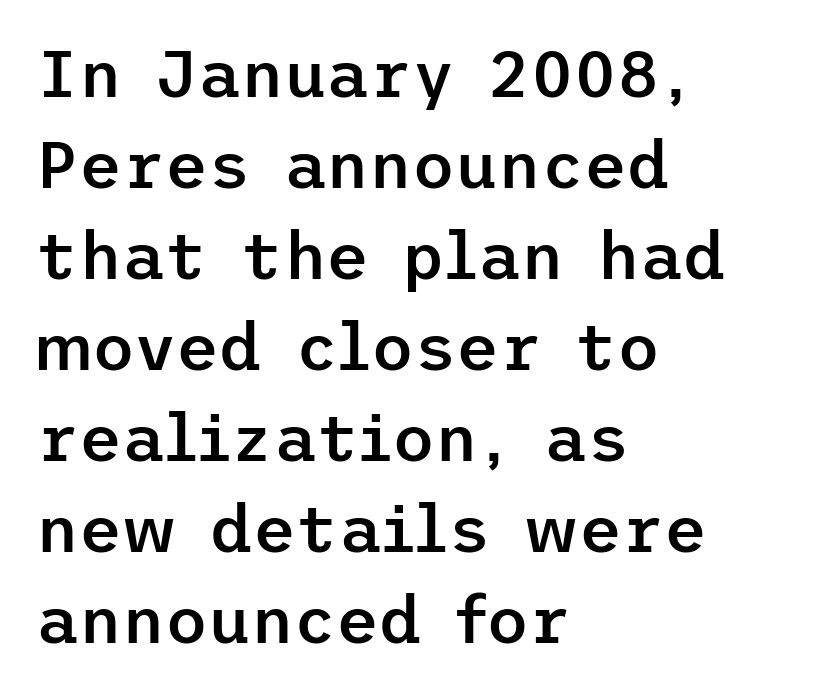
The letters sit at their default tracking, neither squeezed nor spread. Baseline-to-baseline distance is the conventional proportion of letter height. Notice how the stems are strictly vertical — no italics here. The passage shown is typeset with a sans-serif family. The letters are semibold — heavier than regular but short of a full bold.
